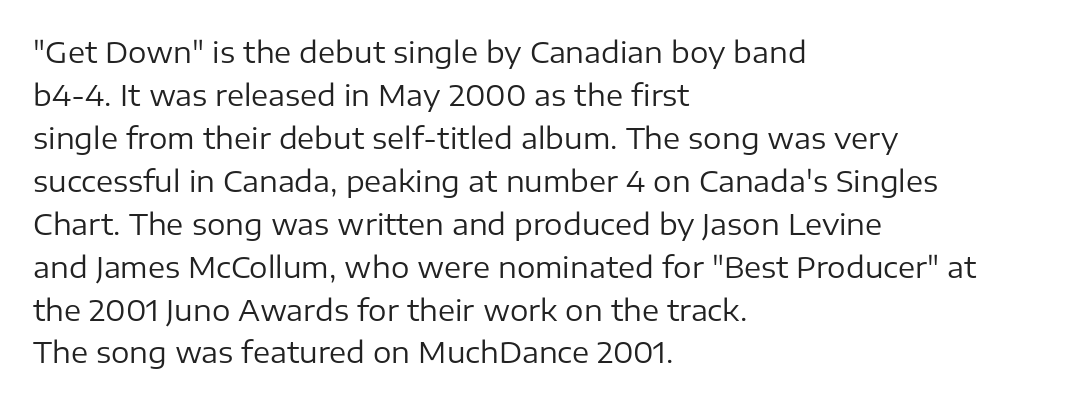
The image shows 29 px regular-weight sans-serif type, upright; set left-aligned, normal line spacing (1.48x), normal letter spacing, not underlined; low stroke contrast and a medium x-height.
